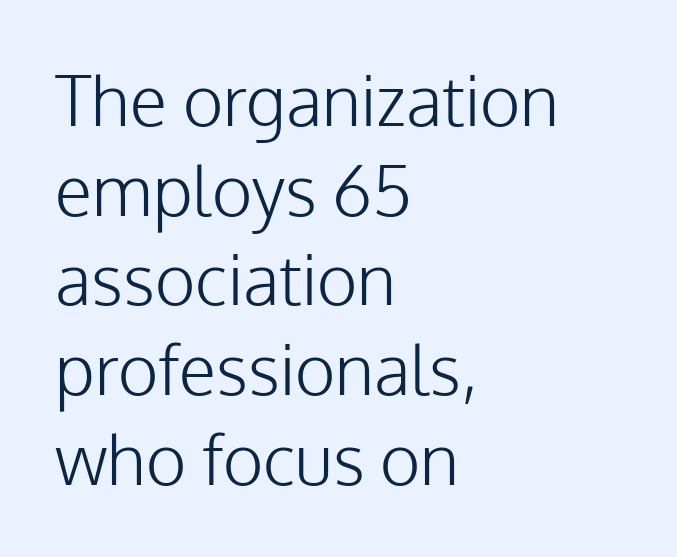
Q: Is the text bold? A: No.
Q: Is the text italic (slanted)? A: No, it is upright.
Q: Is the typeface a serif or a sans-serif typeface? A: Sans-serif.
Q: Is the text underlined? A: No.
Q: How is the paragraph aligned? A: Left-aligned.
Q: Is the spacing between letters normal or unusually wide? A: Normal.
Q: Is the spacing between lines tight, normal or loose? A: Normal.
Q: Width (condensed, normal, or wide)? A: Normal.
Q: Stroke contrast? A: Low.
Q: x-height? A: Medium.
Q: Monospaced? A: No.
